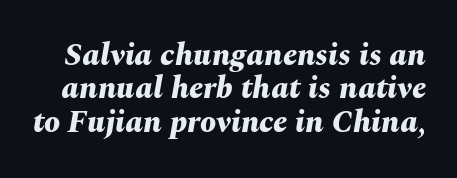
The image shows 32 px bold type, italic (leaning right); set tight line spacing (1.04x), normal letter spacing, not underlined; medium stroke contrast and a medium x-height.
